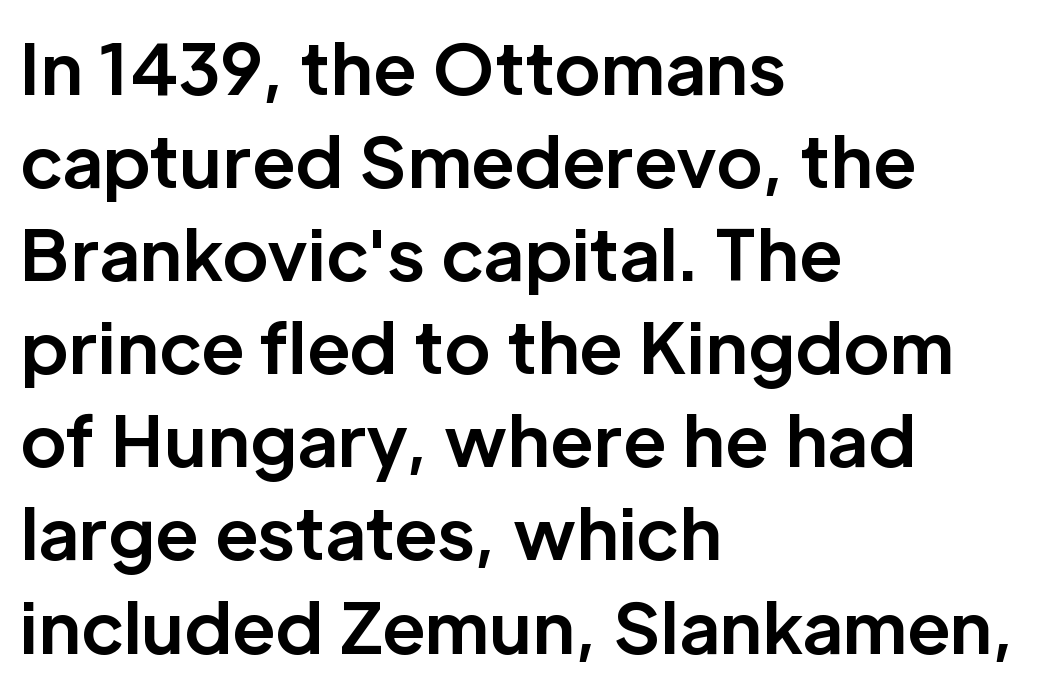
{"serif": "no", "italic": "no", "bold": "yes", "weight": "bold", "width": "normal", "stroke_contrast": "low", "x_height": "medium", "monospaced": "no", "underline": "no", "align": "left", "line_spacing": "normal", "line_spacing_ratio": 1.33, "letter_spacing": "normal", "letter_spacing_em": 0.0, "glyph_px": 70}
